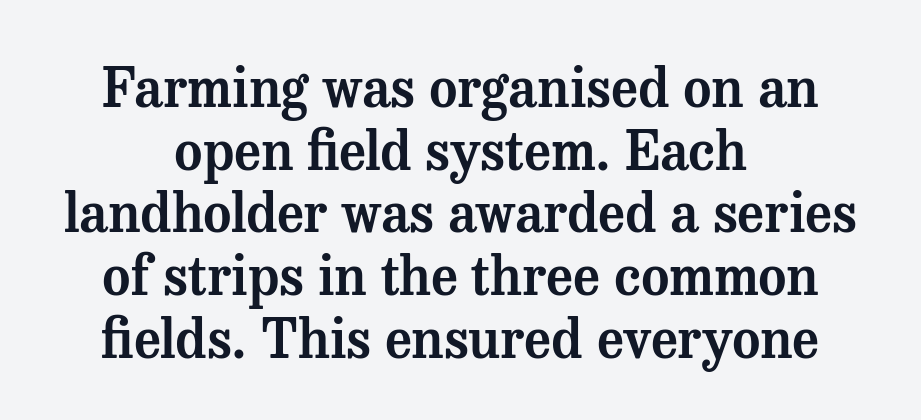
The image shows 54 px serif type, upright; set centered, line spacing 1.16x, normal letter spacing, not underlined; medium stroke contrast and a medium x-height.
